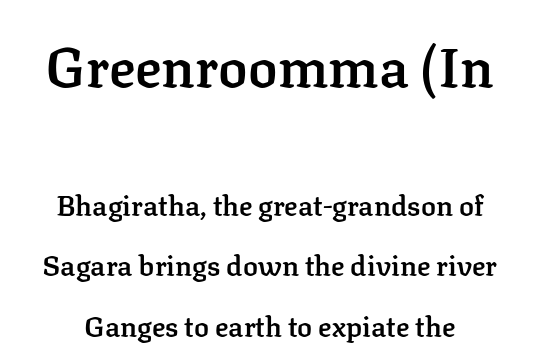
Q: Is the text bold? A: Semi-bold.
Q: Is the text italic (slanted)? A: No, it is upright.
Q: Is the typeface a serif or a sans-serif typeface? A: Serif.
Q: Is the text underlined? A: No.
Q: Is the spacing between letters normal or unusually wide? A: Normal.
Q: Is the spacing between lines tight, normal or loose? A: Loose.
Q: Which block of text is set in a larger size, the first (top) or the second (bottom)? A: The first (top) one.
Q: Width (condensed, normal, or wide)? A: Normal.
Q: Stroke contrast? A: Low.
Q: x-height? A: Medium.
Q: Monospaced? A: No.
